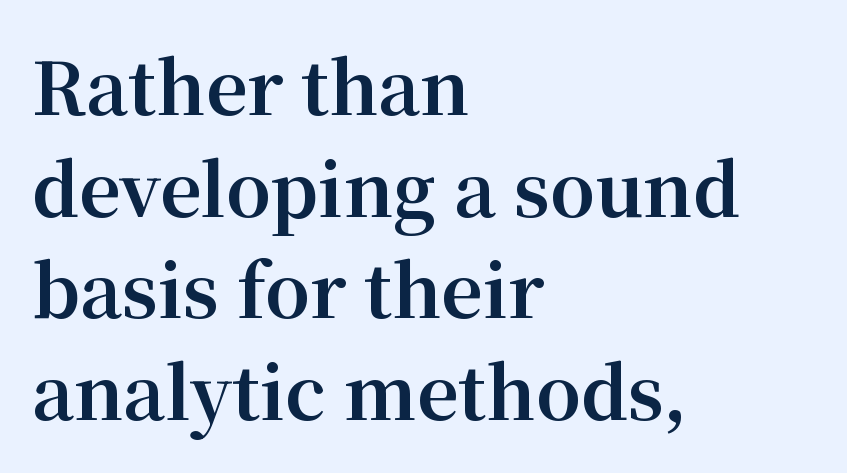
Unlike italic type, these characters show no tilt at all. The rendering uses natural spacing where letterforms have individual widths. A dark, heavy texture on the line: the type is bold. Little horizontal feet cap the strokes, marking this as serif type. If you drew a ruler down the left edge, every line would touch it. The gap between lines stays unmarked.
